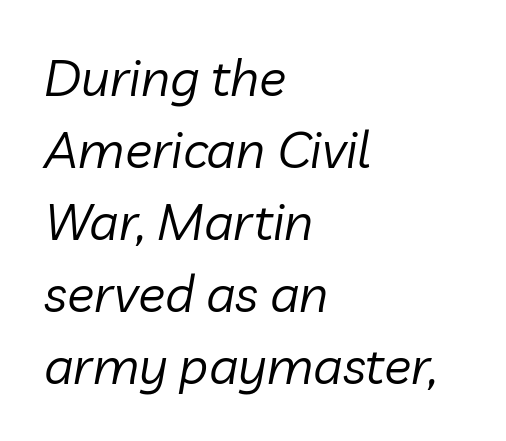
Q: Is the text bold? A: No.
Q: Is the text italic (slanted)? A: Yes, it leans right by about 10 degrees.
Q: Is the text underlined? A: No.
Q: How is the paragraph aligned? A: Left-aligned.
Q: Is the spacing between letters normal or unusually wide? A: Normal.
Q: Is the spacing between lines tight, normal or loose? A: Normal.
Q: Width (condensed, normal, or wide)? A: Normal.
Q: Stroke contrast? A: Low.
Q: x-height? A: Medium.
Q: Monospaced? A: No.
